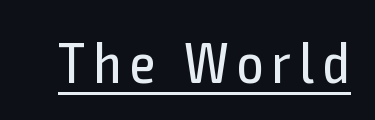
Q: Is the text bold? A: No.
Q: Is the text italic (slanted)? A: No, it is upright.
Q: Is the typeface a serif or a sans-serif typeface? A: Sans-serif.
Q: Is the text underlined? A: Yes.
Q: Width (condensed, normal, or wide)? A: Condensed.
Q: x-height? A: Medium.
Q: Monospaced? A: No.
